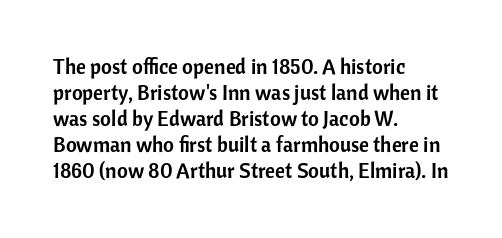
The image shows 21 px text type, upright; set left-aligned, line spacing 1.24x, normal letter spacing, not underlined.
